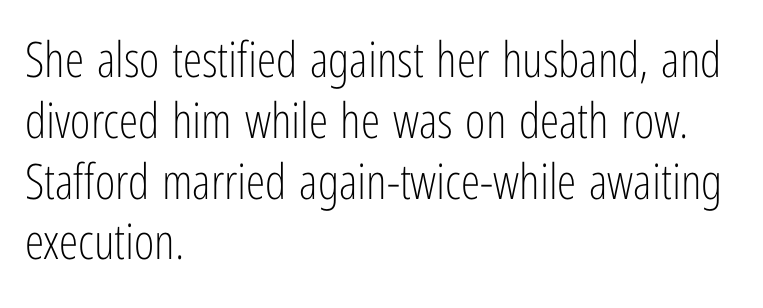
{"serif": "no", "italic": "no", "bold": "no", "weight": "light", "width": "condensed", "stroke_contrast": "low", "x_height": "medium", "monospaced": "no", "underline": "no", "align": "left", "line_spacing_ratio": 1.24, "letter_spacing": "normal", "letter_spacing_em": 0.0, "glyph_px": 49}
